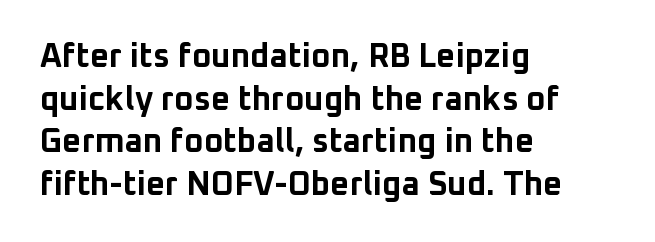
{"serif": "no", "italic": "no", "bold": "yes", "weight": "bold", "width": "normal", "stroke_contrast": "low", "x_height": "medium", "monospaced": "no", "underline": "no", "align": "left", "line_spacing": "normal", "line_spacing_ratio": 1.29, "letter_spacing": "normal", "letter_spacing_em": 0.0, "glyph_px": 33}
